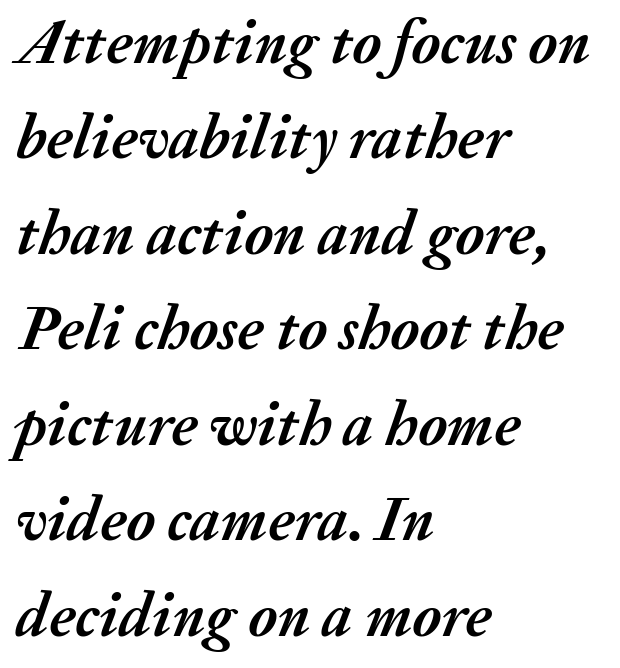
The image shows 62 px semibold type, italic (leaning right); set left-aligned, normal line spacing (1.54x), normal letter spacing, not underlined; medium stroke contrast and a medium x-height.
